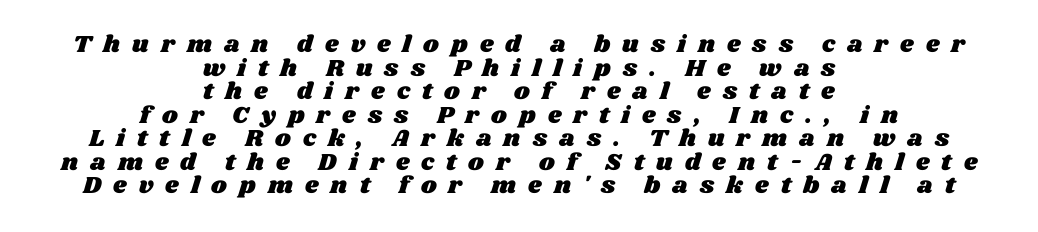
Quick note: interline space is minimal. The zone under the glyphs is completely vacant. Look at the tracking — it's clearly loosened, letters drifting apart. The compositor balanced each line on the midline.
